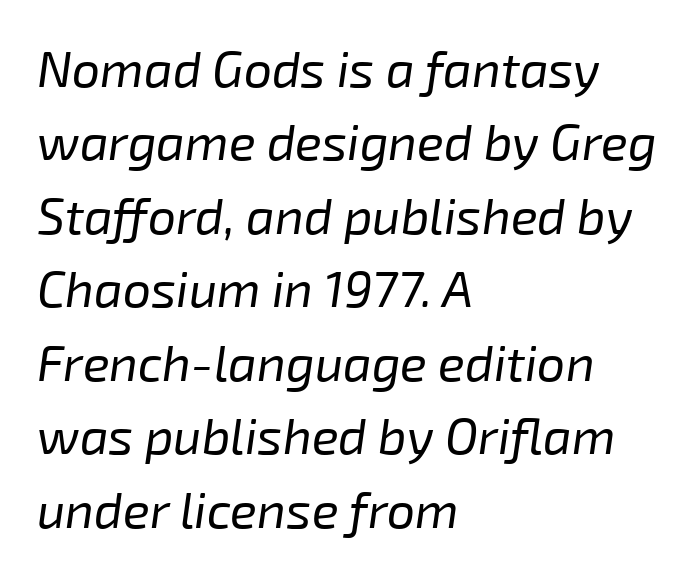
{"italic": "yes", "lean": "right", "slant_degrees": 8, "bold": "no", "weight": "regular", "width": "normal", "stroke_contrast": "low", "x_height": "medium", "monospaced": "no", "underline": "no", "align": "left", "line_spacing": "normal", "line_spacing_ratio": 1.47, "letter_spacing": "normal", "letter_spacing_em": 0.0, "glyph_px": 50}
